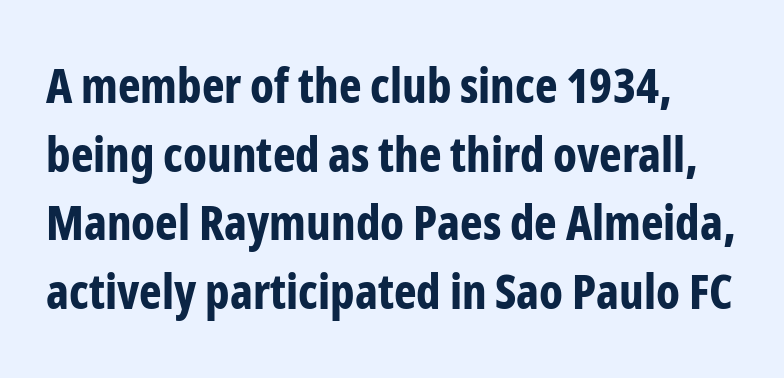
{"serif": "no", "italic": "no", "bold": "yes", "weight": "bold", "width": "condensed", "stroke_contrast": "low", "x_height": "medium", "monospaced": "no", "underline": "no", "line_spacing": "normal", "line_spacing_ratio": 1.43, "letter_spacing": "normal", "letter_spacing_em": 0.0, "glyph_px": 48}
